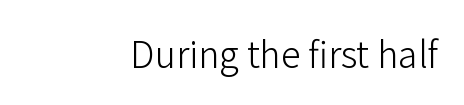
No letter is thick-stroked: the sample isn't bold. Unmarked baselines from the first word to the last. This is the regular roman posture of the typeface. These lines keep a tight, regular rhythm from letter to letter. Think of a printed novel: that variable character pitch is what you see here. The face used here is a sans, in the tradition of grotesques and geometrics.
